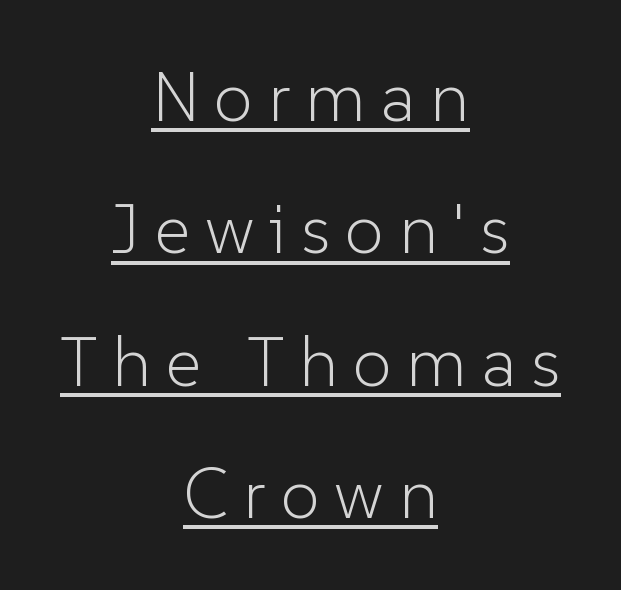
{"serif": "no", "italic": "no", "bold": "no", "weight": "light", "width": "normal", "stroke_contrast": "low", "x_height": "medium", "monospaced": "no", "underline": "yes", "align": "center", "line_spacing_ratio": 1.89, "letter_spacing": "wide", "letter_spacing_em": 0.21, "glyph_px": 70}
